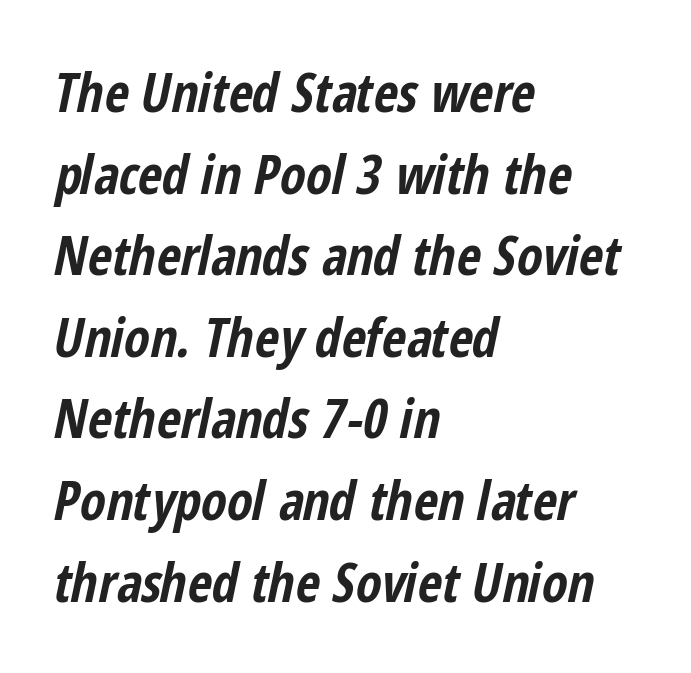
The strip under each line holds only bare page. Honestly, the letter spacing is just normal — you wouldn't notice it. Compared with typical paragraphs, the rows here are spaced about the same. Typesetter's note: full bold, strokes at maximum text heaviness.
